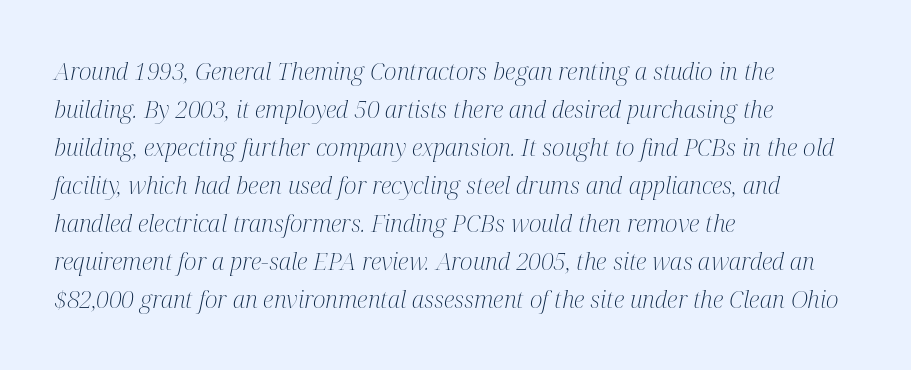
If you measured baseline to baseline, you'd find a middling distance. The weight tops out at a normal text grade. The face used here is rendered with its standard letterfit. A bare baseline throughout the passage.
